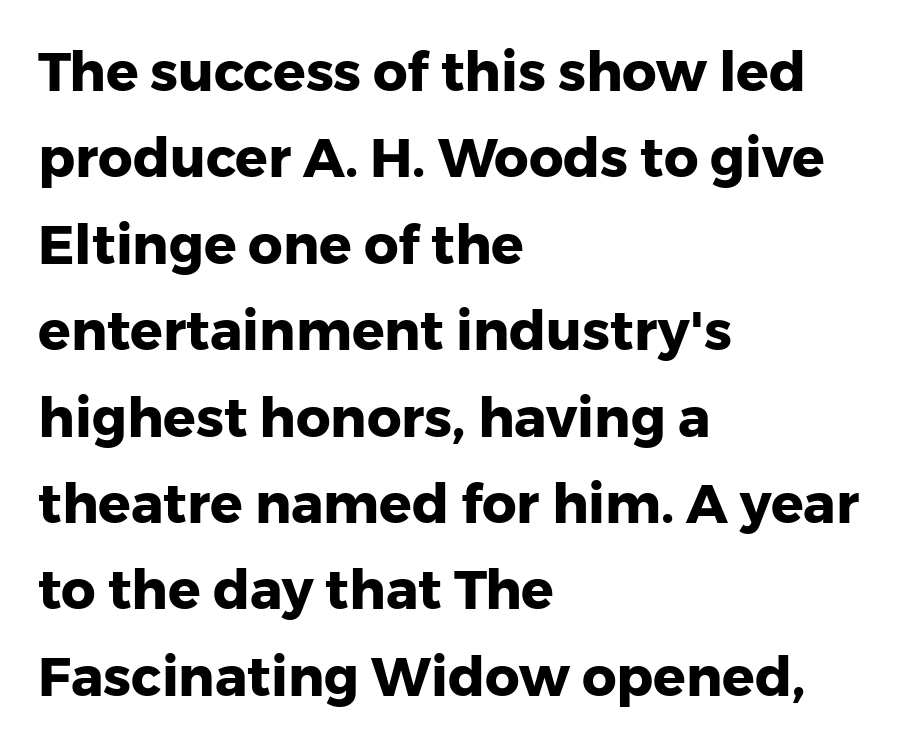
Q: Is the text bold? A: Yes.
Q: Is the text italic (slanted)? A: No, it is upright.
Q: Is the typeface a serif or a sans-serif typeface? A: Sans-serif.
Q: Is the text underlined? A: No.
Q: How is the paragraph aligned? A: Left-aligned.
Q: Is the spacing between letters normal or unusually wide? A: Normal.
Q: Is the spacing between lines tight, normal or loose? A: Normal.
Q: Width (condensed, normal, or wide)? A: Normal.
Q: Stroke contrast? A: Low.
Q: x-height? A: Medium.
Q: Monospaced? A: No.
